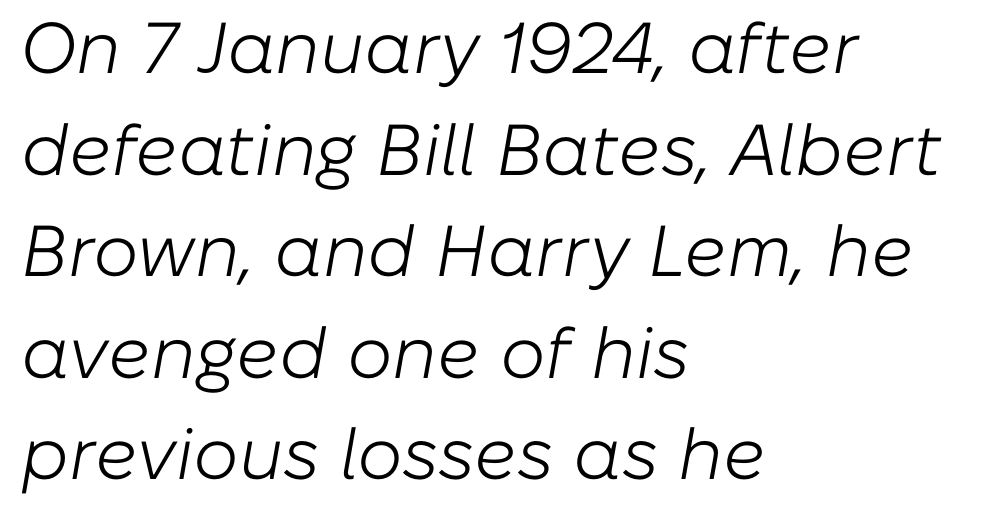
{"italic": "yes", "lean": "right", "slant_degrees": 10, "bold": "no", "weight": "light", "width": "normal", "stroke_contrast": "low", "x_height": "medium", "monospaced": "no", "underline": "no", "align": "left", "line_spacing": "normal", "line_spacing_ratio": 1.41, "letter_spacing": "normal", "letter_spacing_em": 0.0, "glyph_px": 72}
